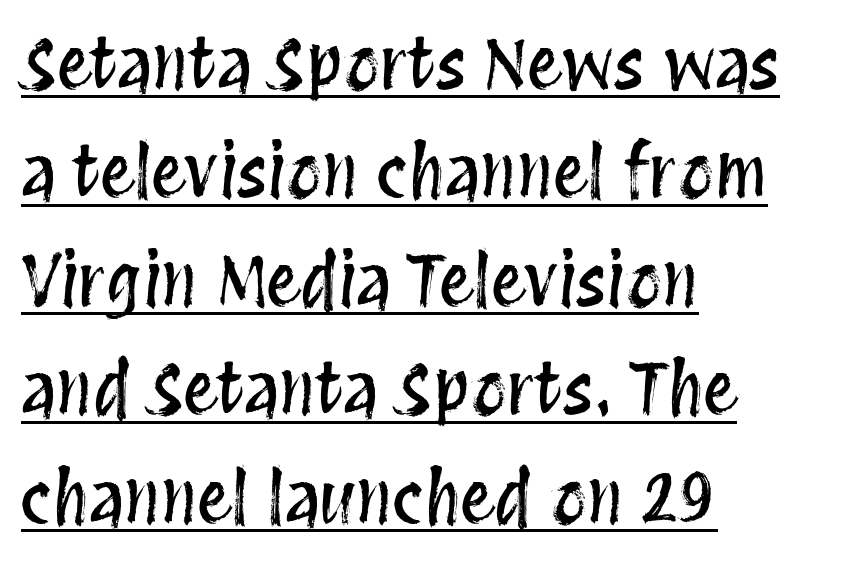
The image shows 70 px condensed type, upright; set left-aligned, normal line spacing (1.55x), normal letter spacing, underlined; medium stroke contrast and a large x-height.
